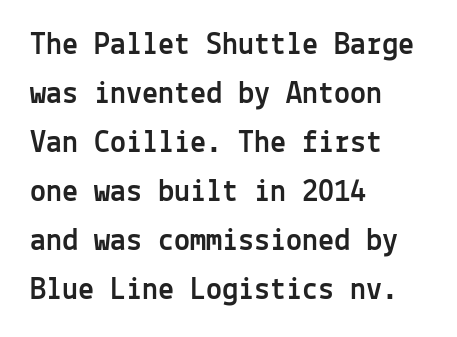
{"serif": "no", "italic": "no", "width": "normal", "x_height": "medium", "monospaced": "yes", "underline": "no", "align": "left", "line_spacing": "normal", "line_spacing_ratio": 1.53, "letter_spacing": "normal", "letter_spacing_em": 0.0, "glyph_px": 32}
